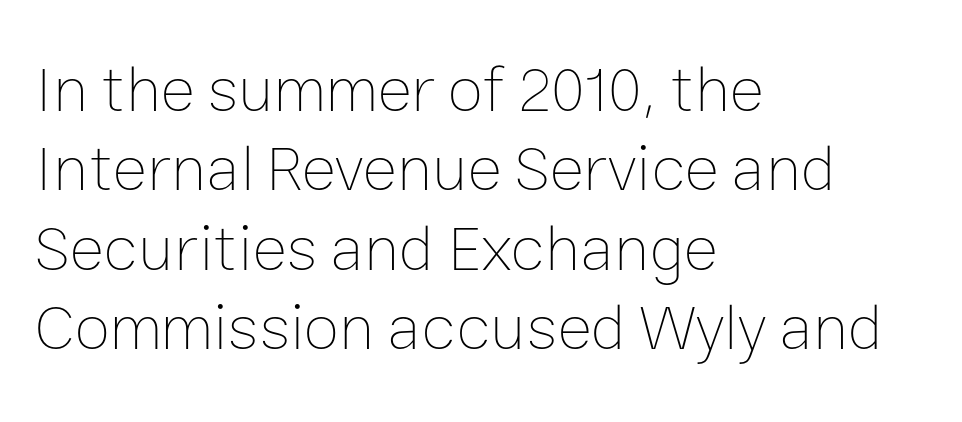
The zone under the glyphs is completely vacant. The weight would be labelled regular, book, light, or lighter still. Letter spacing: default. It's the straight-up-and-down kind of type. This sample is left-justified, so line endings fall wherever the words run out.
